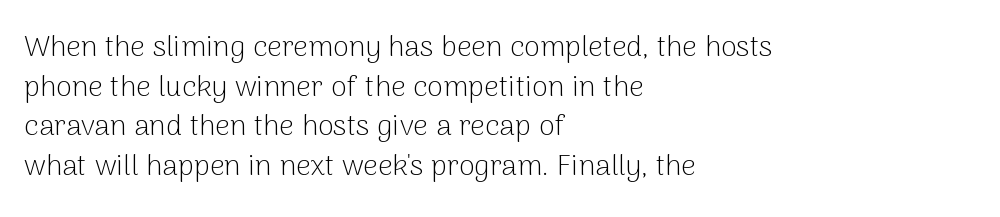
{"serif": "no", "italic": "no", "bold": "no", "weight": "light", "width": "normal", "stroke_contrast": "low", "x_height": "medium", "monospaced": "no", "underline": "no", "align": "left", "line_spacing": "normal", "line_spacing_ratio": 1.37, "letter_spacing": "normal", "letter_spacing_em": 0.0, "glyph_px": 29}
